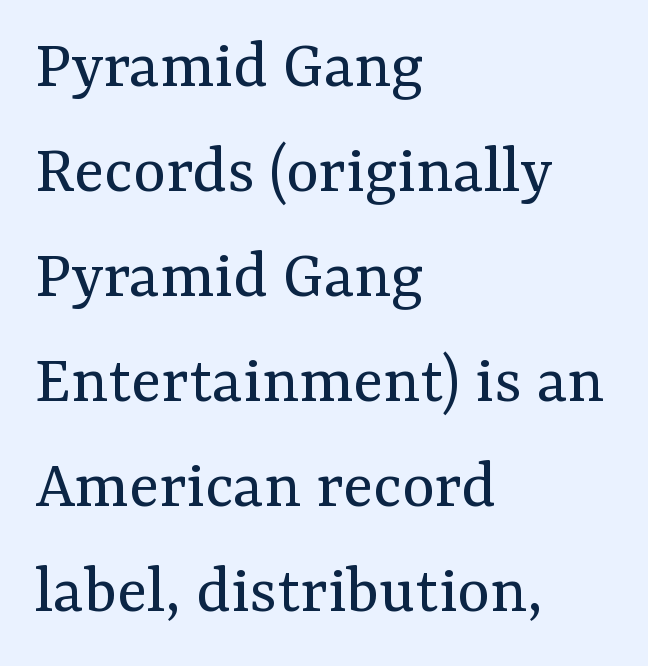
Clear beneath every line of the passage. Posture: upright roman. Spacing between characters is what you'd get straight out of the box. Alignment: flush left. Horizontal bands of white between lines are of average thickness. The letters advance in unequal steps, a hallmark of proportional type.
